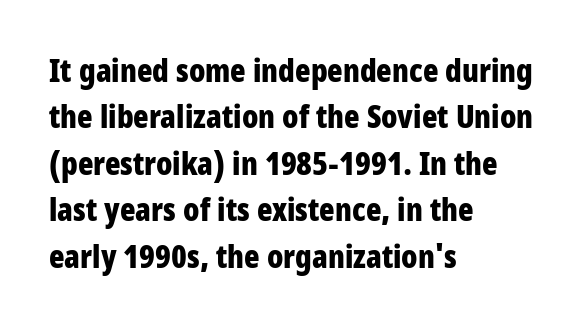
{"serif": "no", "italic": "no", "bold": "yes", "weight": "bold", "width": "condensed", "stroke_contrast": "low", "x_height": "large", "monospaced": "no", "underline": "no", "align": "left", "line_spacing": "normal", "line_spacing_ratio": 1.45, "letter_spacing": "normal", "letter_spacing_em": 0.0, "glyph_px": 32}
